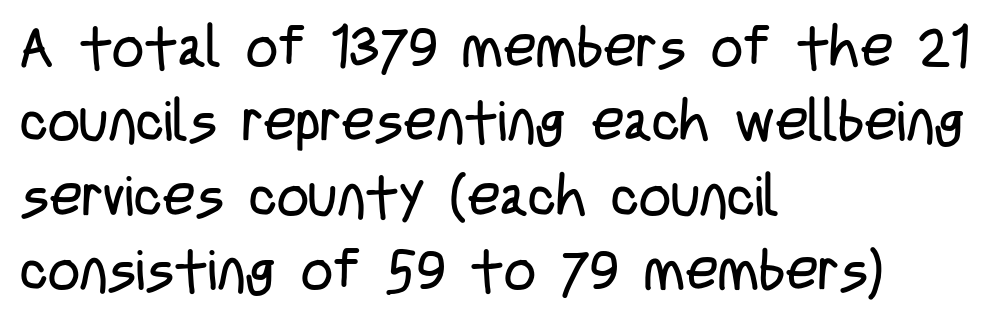
Quick note: not italic, upright. The space between consecutive lines is moderate. Summary of weight: not heavy and not bold. Proportional: the letters do not fall into vertical columns.
